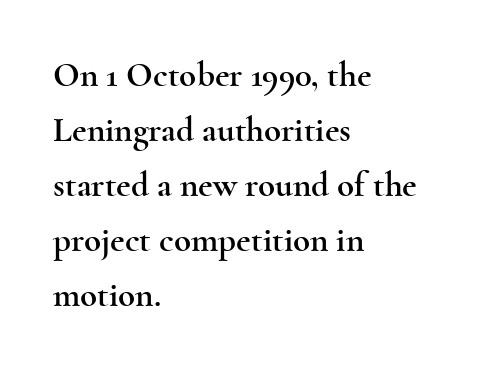
{"serif": "yes", "italic": "no", "width": "wide", "x_height": "small", "monospaced": "no", "underline": "no", "align": "left", "line_spacing": "normal", "line_spacing_ratio": 1.57, "letter_spacing": "normal", "letter_spacing_em": 0.0, "glyph_px": 35}
